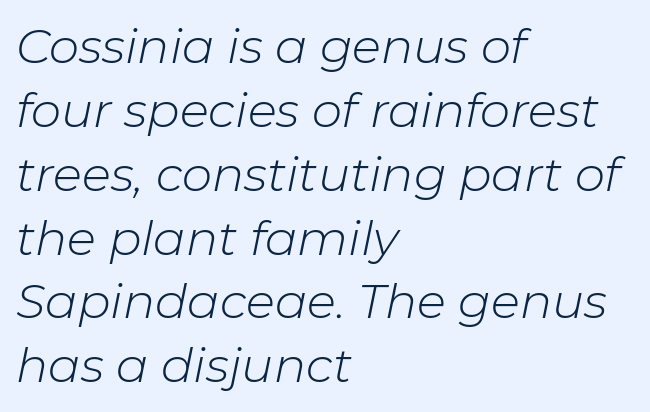
Glance below the letters and you will spot only blank space. If you drew a line through each stem, it would be angled. Heft: none added — not bold. In CSS terms this would be text-align: left. Tracking value appears to be zero — textbook default spacing.
